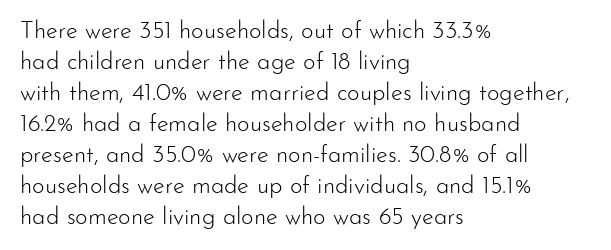
The image shows 24 px text type, upright; set left-aligned, normal line spacing (1.29x), normal letter spacing, not underlined.
